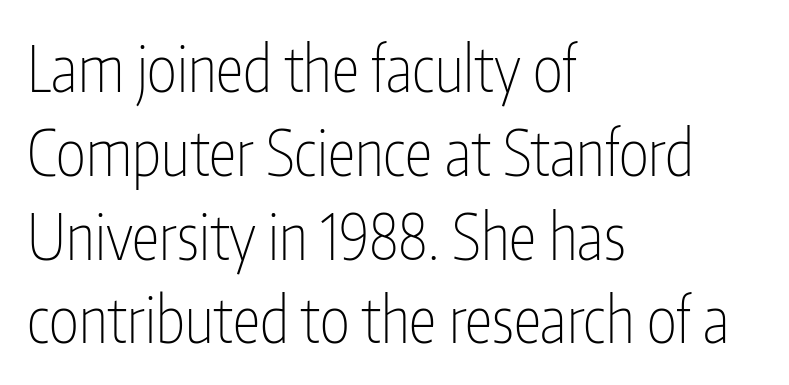
{"serif": "no", "italic": "no", "bold": "no", "weight": "thin", "width": "condensed", "stroke_contrast": "low", "x_height": "medium", "monospaced": "no", "underline": "no", "align": "left", "line_spacing": "normal", "line_spacing_ratio": 1.33, "letter_spacing": "normal", "letter_spacing_em": 0.0, "glyph_px": 63}
